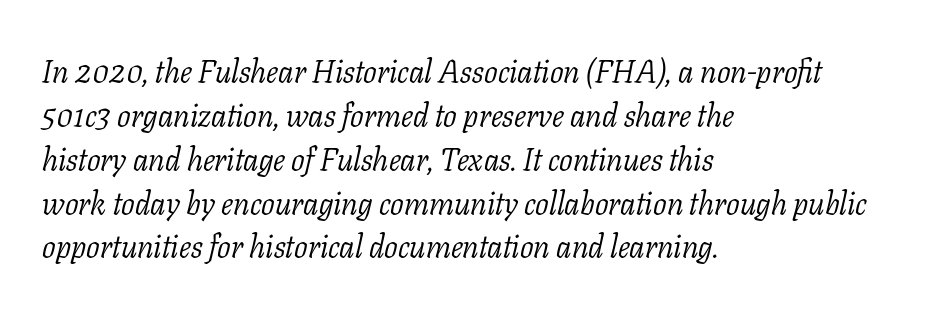
Q: Is the text bold? A: No.
Q: Is the text italic (slanted)? A: Yes, it leans right by about 11 degrees.
Q: Is the typeface a serif or a sans-serif typeface? A: Serif.
Q: Is the text underlined? A: No.
Q: How is the paragraph aligned? A: Left-aligned.
Q: Is the spacing between letters normal or unusually wide? A: Normal.
Q: Is the spacing between lines tight, normal or loose? A: Normal.
Q: Width (condensed, normal, or wide)? A: Normal.
Q: Stroke contrast? A: Low.
Q: x-height? A: Medium.
Q: Monospaced? A: No.
